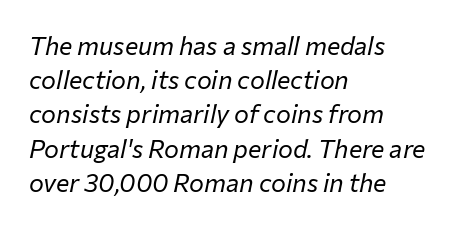
{"italic": "yes", "lean": "right", "slant_degrees": 12, "bold": "no", "underline": "no", "align": "left", "line_spacing": "normal", "line_spacing_ratio": 1.37, "letter_spacing": "normal", "letter_spacing_em": 0.0, "glyph_px": 25}
